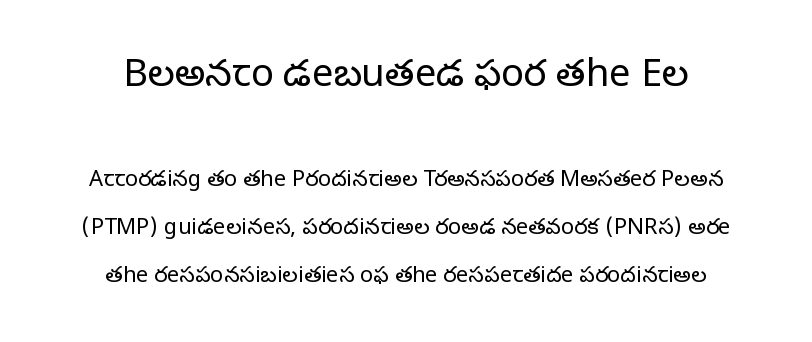
Q: Is the text bold? A: No.
Q: Is the text italic (slanted)? A: No, it is upright.
Q: Is the typeface a serif or a sans-serif typeface? A: Serif.
Q: Is the text underlined? A: No.
Q: How is the paragraph aligned? A: Centered.
Q: Is the spacing between letters normal or unusually wide? A: Normal.
Q: Is the spacing between lines tight, normal or loose? A: Loose.
Q: Which block of text is set in a larger size, the first (top) or the second (bottom)? A: The first (top) one.
Q: Width (condensed, normal, or wide)? A: Normal.
Q: Stroke contrast? A: Low.
Q: x-height? A: Large.
Q: Monospaced? A: No.
